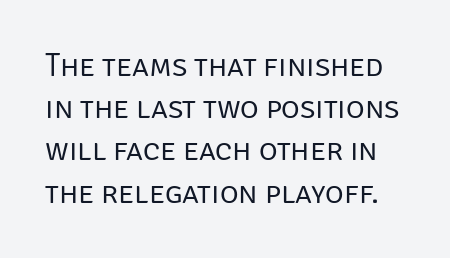
{"serif": "no", "italic": "no", "bold": "no", "weight": "regular", "width": "normal", "stroke_contrast": "low", "x_height": "large", "monospaced": "no", "underline": "no", "line_spacing": "normal", "line_spacing_ratio": 1.32, "letter_spacing": "normal", "letter_spacing_em": 0.0, "glyph_px": 32}
